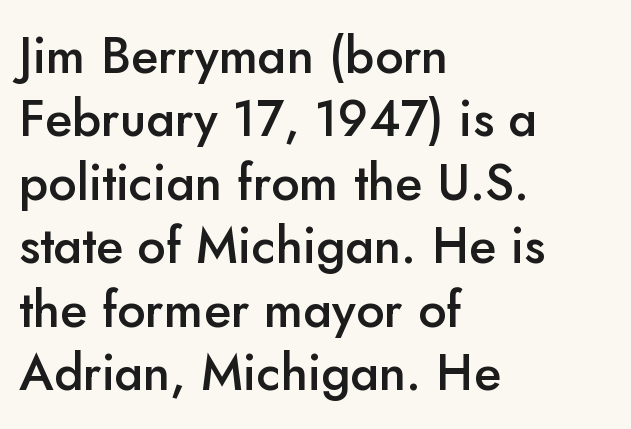
The type is set solid horizontally, with unmodified tracking. The passage shown is typeset with a sans-serif family. A typesetter would call this proportional, since set widths differ per character. If you drew a ruler down the left edge, every line would touch it. A roman cut, with each character standing at attention. These lines carry some extra weight — a demibold, not a full bold.
